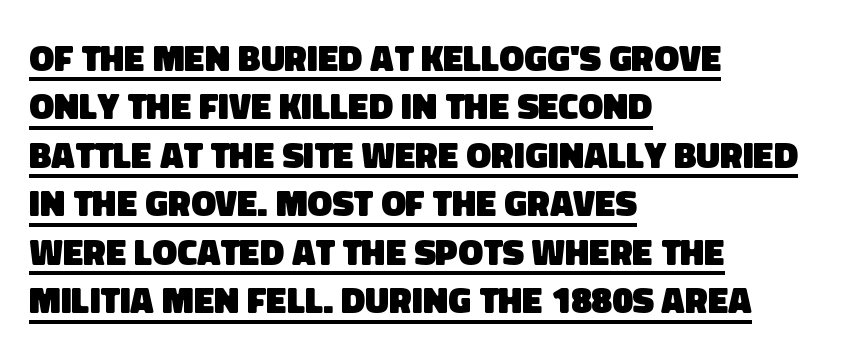
{"serif": "no", "bold": "yes", "weight": "heavy", "width": "normal", "stroke_contrast": "low", "x_height": "large", "monospaced": "no", "underline": "yes", "align": "left", "line_spacing": "normal", "line_spacing_ratio": 1.31, "letter_spacing": "normal", "letter_spacing_em": 0.0, "glyph_px": 37}
